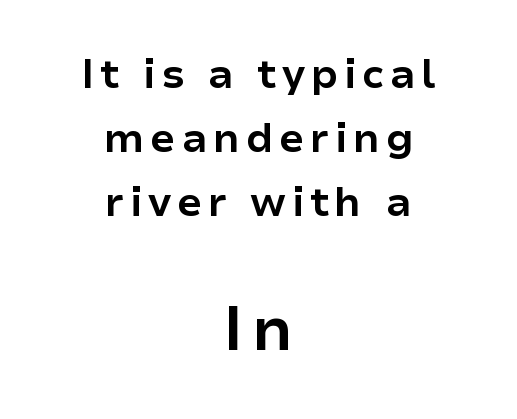
The image shows 62 px bold sans-serif type, upright; set centered, normal line spacing (1.56x), not underlined; the second (bottom) block is 1.51x larger; low stroke contrast and a medium x-height.
